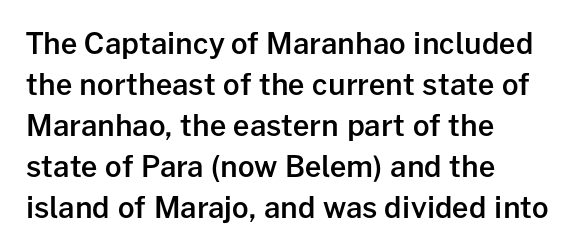
Q: Is the text bold? A: Semi-bold.
Q: Is the text italic (slanted)? A: No, it is upright.
Q: Is the typeface a serif or a sans-serif typeface? A: Sans-serif.
Q: Is the text underlined? A: No.
Q: How is the paragraph aligned? A: Left-aligned.
Q: Is the spacing between letters normal or unusually wide? A: Normal.
Q: Is the spacing between lines tight, normal or loose? A: Normal.
Q: Width (condensed, normal, or wide)? A: Normal.
Q: Stroke contrast? A: Low.
Q: x-height? A: Medium.
Q: Monospaced? A: No.
